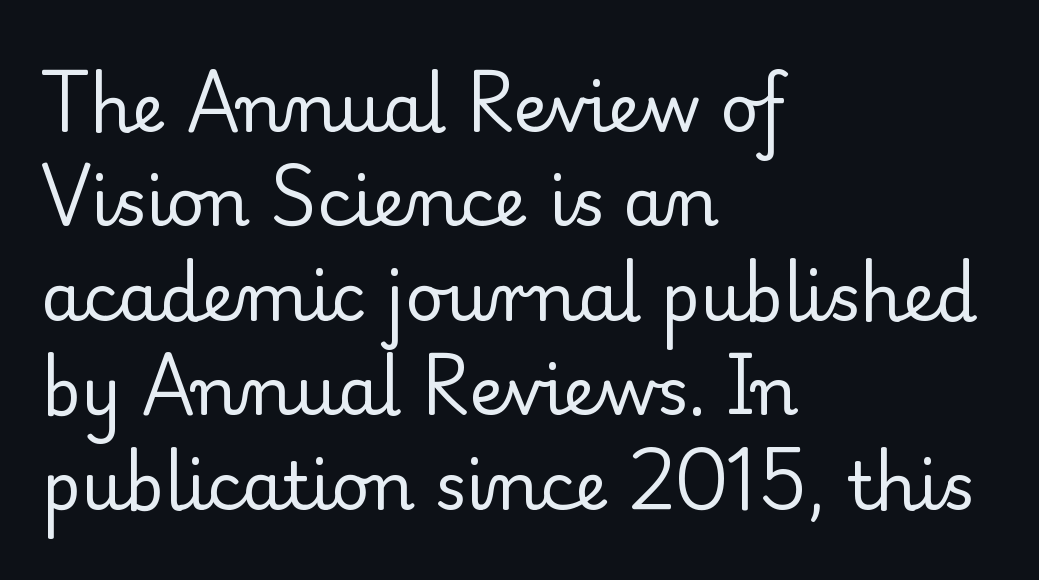
{"serif": "yes", "italic": "no", "bold": "no", "weight": "regular", "width": "normal", "stroke_contrast": "low", "x_height": "small", "monospaced": "no", "underline": "no", "align": "left", "line_spacing": "normal", "line_spacing_ratio": 1.43, "letter_spacing": "normal", "letter_spacing_em": 0.0, "glyph_px": 66}
